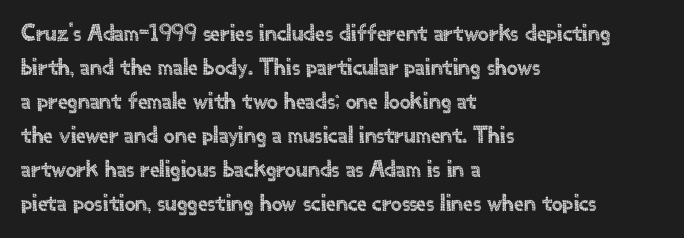
Each word holds together tightly as a unit, with standard inter-letter gaps. Horizontally, the lines are justified to the leading edge only. Check the space under the baseline: it is left empty. Leading matches the norm, producing a regular column.
